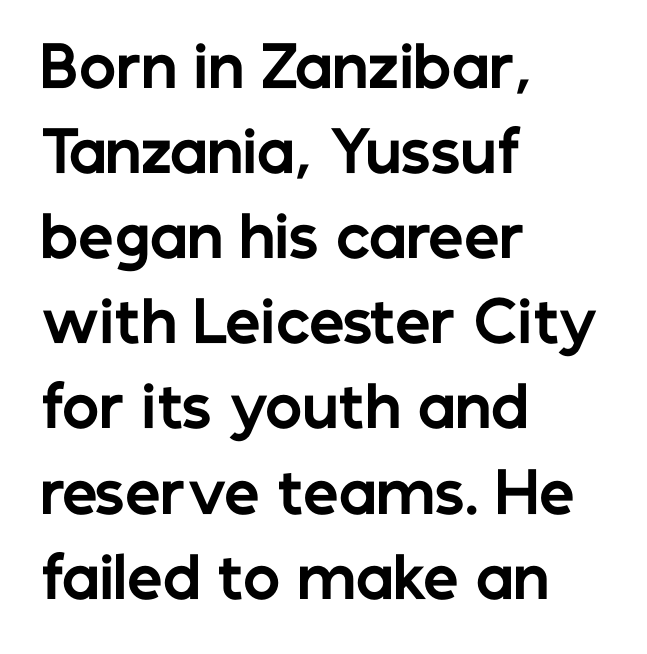
{"serif": "no", "italic": "no", "bold": "yes", "weight": "bold", "width": "normal", "stroke_contrast": "low", "x_height": "medium", "monospaced": "no", "underline": "no", "align": "left", "line_spacing": "normal", "line_spacing_ratio": 1.52, "letter_spacing": "normal", "letter_spacing_em": 0.0, "glyph_px": 56}
